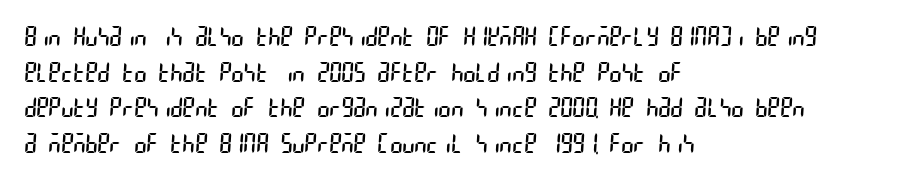
The image shows 26 px text type; set left-aligned, normal line spacing (1.37x), normal letter spacing, not underlined.
